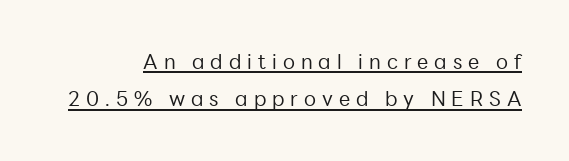
The image shows 20 px text type, upright; set line spacing 1.87x, unusually wide letter spacing (+0.3 em), underlined.
